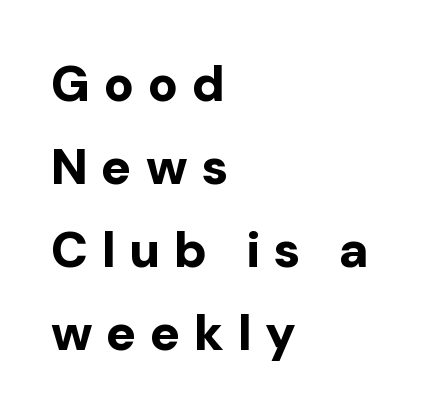
{"serif": "no", "italic": "no", "bold": "yes", "weight": "bold", "width": "normal", "stroke_contrast": "low", "x_height": "medium", "monospaced": "no", "underline": "no", "align": "left", "line_spacing": "normal", "line_spacing_ratio": 1.66, "letter_spacing": "wide", "letter_spacing_em": 0.27, "glyph_px": 50}
